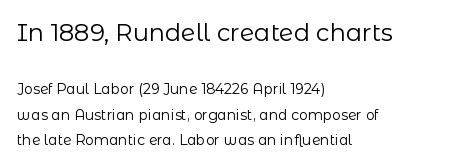
Q: Is the text bold? A: No.
Q: Is the text italic (slanted)? A: No, it is upright.
Q: Is the text underlined? A: No.
Q: How is the paragraph aligned? A: Left-aligned.
Q: Is the spacing between letters normal or unusually wide? A: Normal.
Q: Which block of text is set in a larger size, the first (top) or the second (bottom)? A: The first (top) one.
